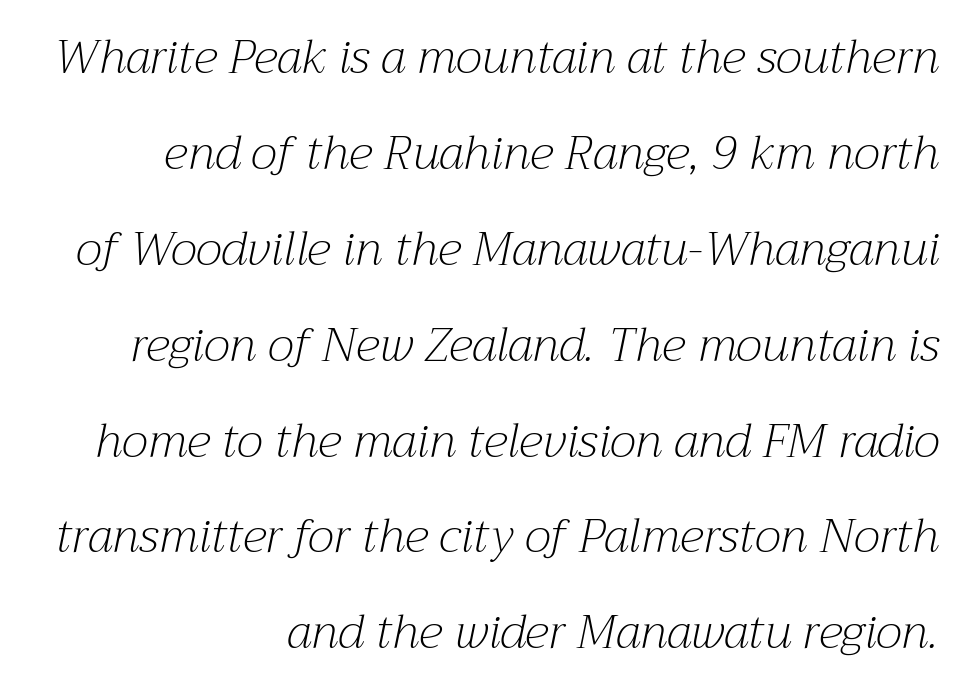
{"serif": "yes", "italic": "yes", "lean": "right", "slant_degrees": 12, "bold": "no", "weight": "light", "width": "normal", "stroke_contrast": "medium", "x_height": "medium", "monospaced": "no", "underline": "no", "align": "right", "line_spacing": "loose", "line_spacing_ratio": 2.04, "letter_spacing": "normal", "letter_spacing_em": 0.0, "glyph_px": 47}
